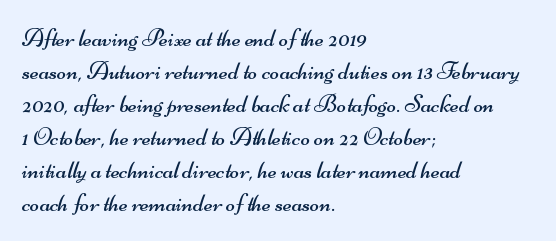
Quick note: underline off. This sample keeps an unexceptional amount of space between lines. Vertical stems look standard width or narrower in stroke. Letter spacing: default.
